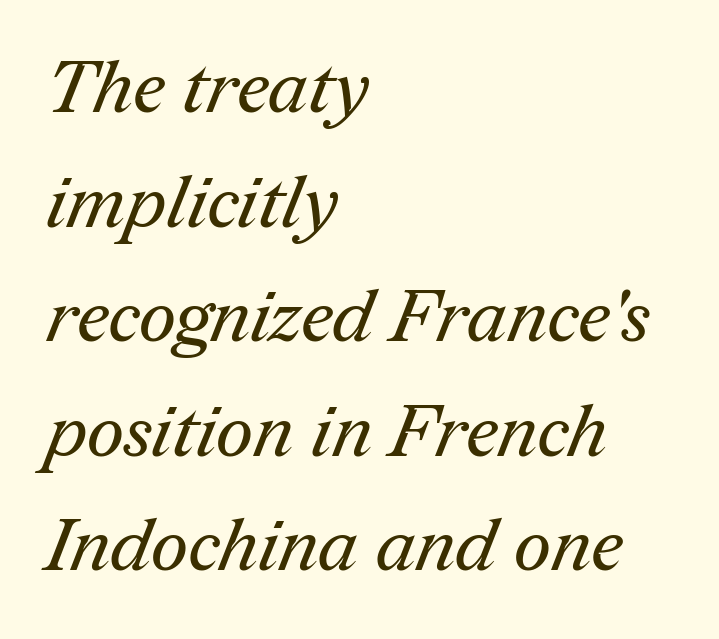
{"serif": "yes", "bold": "no", "weight": "regular", "width": "normal", "stroke_contrast": "medium", "x_height": "medium", "monospaced": "no", "underline": "no", "align": "left", "line_spacing": "normal", "line_spacing_ratio": 1.57, "letter_spacing": "normal", "letter_spacing_em": 0.0, "glyph_px": 73}
